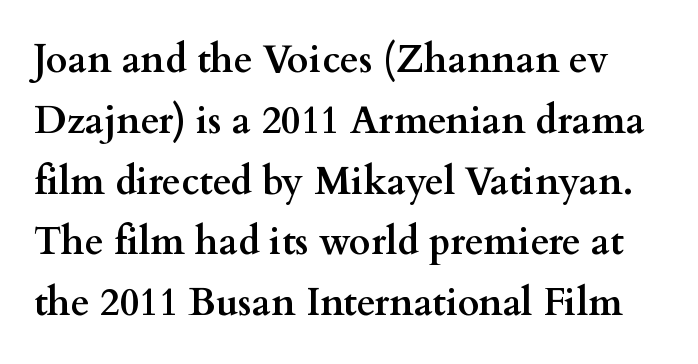
Notice how the stems are strictly vertical — no italics here. Chunky letters — that's bold for sure. Glance below the letters and you will spot only blank space. Horizontal bands of white between lines are of average thickness.
